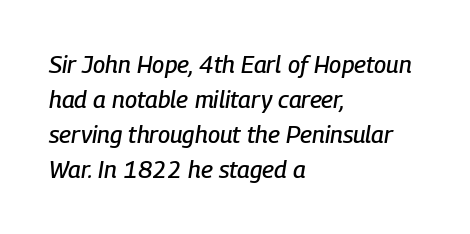
These lines keep a tight, regular rhythm from letter to letter. Casual observation: everything's shoved over to the left. Rule under the text: the space is simply empty. The passage shown leans; its letterforms are oblique. Quick note: interline space is typical.
